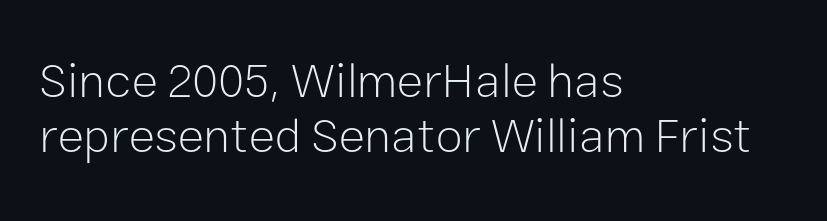
The image shows 49 px light sans-serif type, upright; set left-aligned, tight line spacing (1.13x), normal letter spacing, not underlined; low stroke contrast and a medium x-height.
